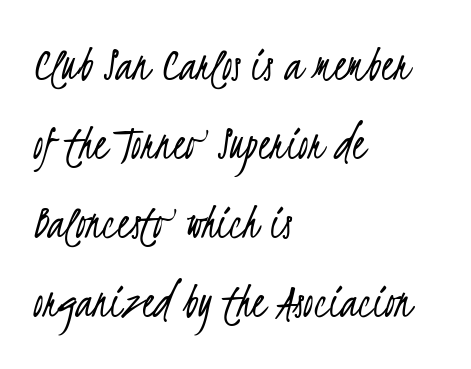
{"serif": "no", "bold": "no", "weight": "light", "width": "condensed", "stroke_contrast": "low", "x_height": "small", "monospaced": "no", "underline": "no", "align": "left", "line_spacing": "normal", "line_spacing_ratio": 1.55, "letter_spacing": "normal", "letter_spacing_em": 0.0, "glyph_px": 51}
